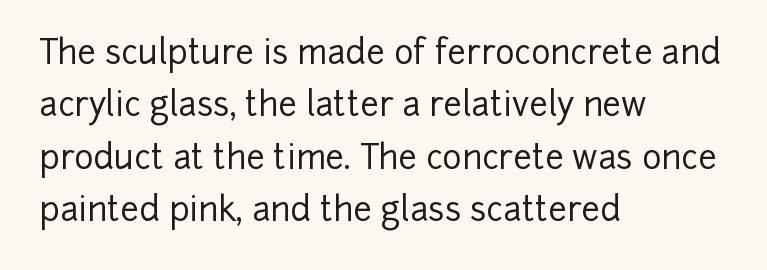
The rows are spaced the way most documents space them. These lines are rendered in a variable-pitch font. The paragraph has a hard left edge and a soft right edge. I'd call this a sans setting — the letters go barefoot. Students, note that the glyphs here touch the page at normal intervals.
